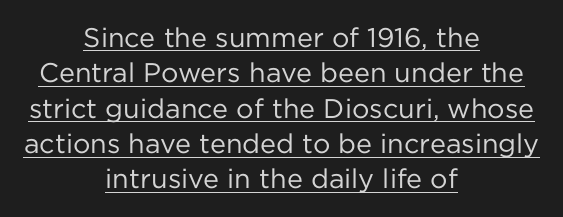
{"italic": "no", "bold": "no", "underline": "yes", "align": "center", "line_spacing": "normal", "line_spacing_ratio": 1.31, "letter_spacing": "normal", "letter_spacing_em": 0.0, "glyph_px": 27}
